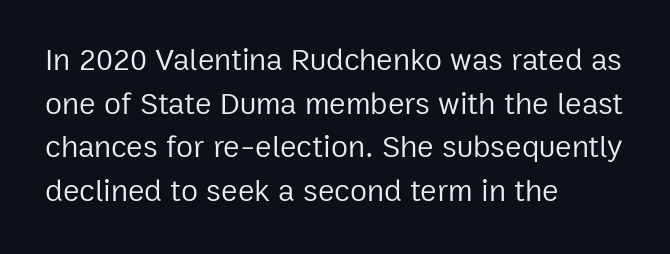
{"serif": "no", "italic": "no", "bold": "no", "weight": "regular", "width": "normal", "stroke_contrast": "low", "x_height": "medium", "monospaced": "no", "underline": "no", "align": "left", "line_spacing": "normal", "line_spacing_ratio": 1.41, "letter_spacing": "normal", "letter_spacing_em": 0.0, "glyph_px": 31}
